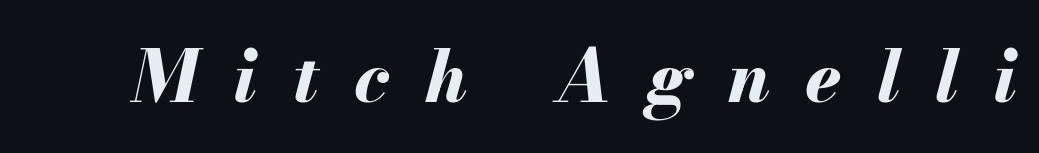
The letters are bold, with thick, heavy strokes. Tall strokes in this sample are angled rather than plumb. Quick note: underline off. Think of a printed novel: that variable character pitch is what you see here.
